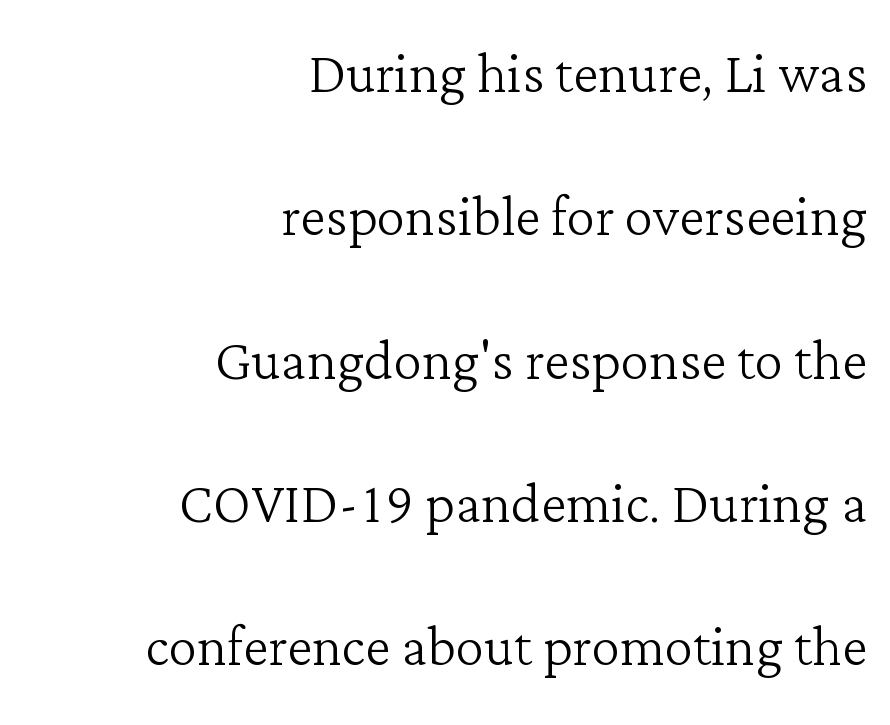
Q: Is the text bold? A: No.
Q: Is the text italic (slanted)? A: No, it is upright.
Q: Is the typeface a serif or a sans-serif typeface? A: Serif.
Q: Is the text underlined? A: No.
Q: How is the paragraph aligned? A: Right-aligned.
Q: Is the spacing between letters normal or unusually wide? A: Normal.
Q: Is the spacing between lines tight, normal or loose? A: Loose.
Q: Width (condensed, normal, or wide)? A: Normal.
Q: Stroke contrast? A: Low.
Q: x-height? A: Medium.
Q: Monospaced? A: No.
